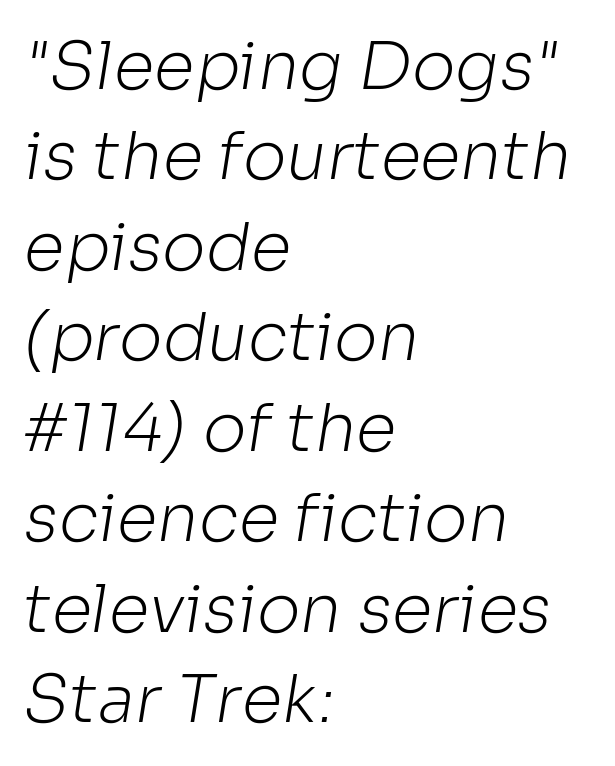
A light-to-regular cut is what we see here. Plain, unruled lines of type. Spacing verdict: proportional, widths tailored to each character. The typeface chosen for these lines omits serifs.
